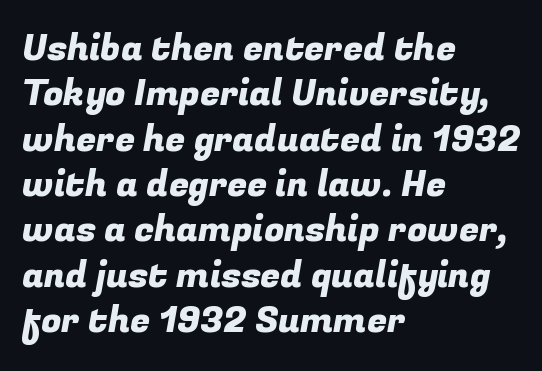
The image shows 36 px sans-serif type; set left-aligned, normal line spacing (1.26x), normal letter spacing, not underlined; low stroke contrast and a medium x-height.
